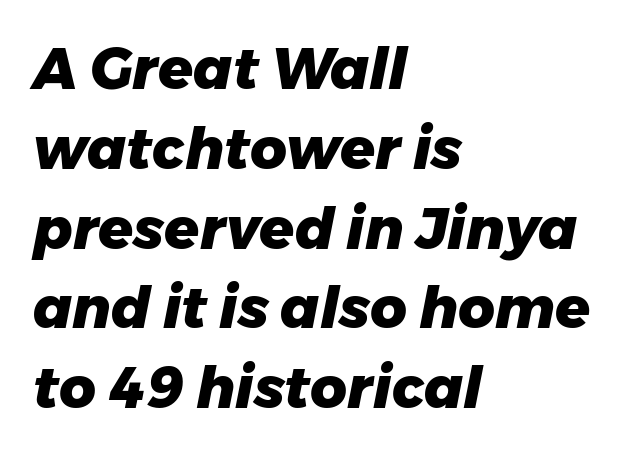
Q: Is the text bold? A: Yes.
Q: Is the text italic (slanted)? A: Yes, it leans right by about 11 degrees.
Q: Is the text underlined? A: No.
Q: How is the paragraph aligned? A: Left-aligned.
Q: Is the spacing between letters normal or unusually wide? A: Normal.
Q: Is the spacing between lines tight, normal or loose? A: Normal.
Q: Width (condensed, normal, or wide)? A: Normal.
Q: Stroke contrast? A: Low.
Q: x-height? A: Medium.
Q: Monospaced? A: No.
